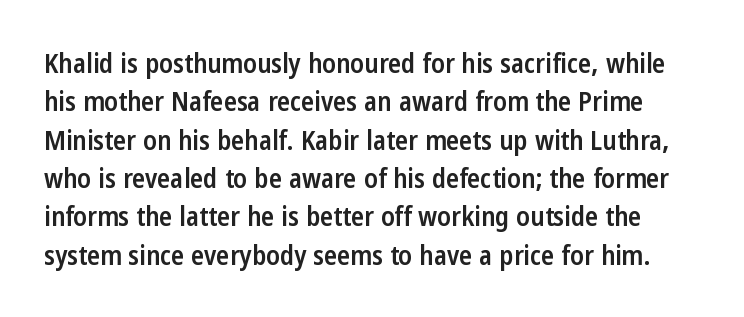
The image shows 27 px text type, upright; set normal line spacing (1.42x), normal letter spacing, not underlined.
